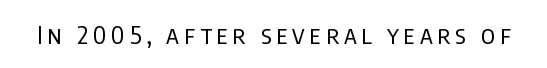
Q: Is the text bold? A: No.
Q: Is the text italic (slanted)? A: No, it is upright.
Q: Is the text underlined? A: No.
Q: Is the spacing between letters normal or unusually wide? A: Unusually wide.
